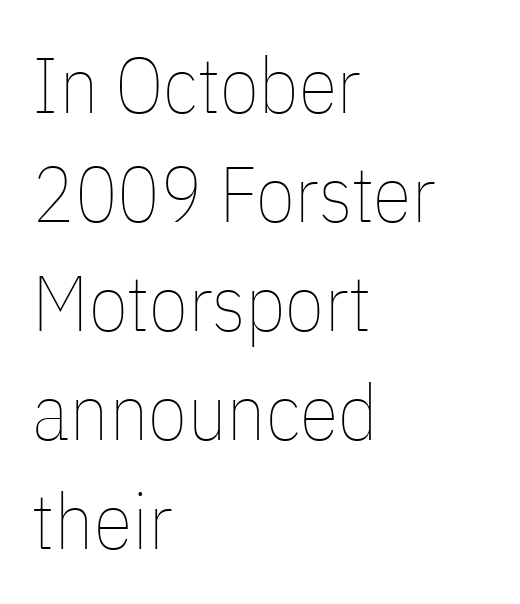
{"italic": "no", "bold": "no", "weight": "thin", "width": "condensed", "stroke_contrast": "low", "x_height": "medium", "monospaced": "no", "underline": "no", "align": "left", "line_spacing": "normal", "line_spacing_ratio": 1.38, "letter_spacing": "normal", "letter_spacing_em": 0.0, "glyph_px": 79}
